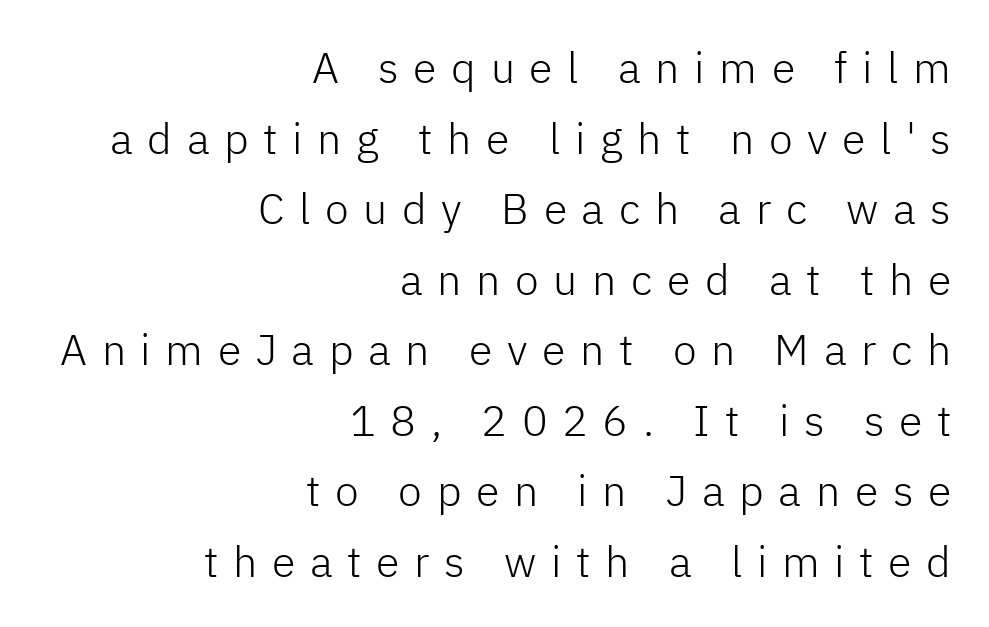
Q: Is the text bold? A: No.
Q: Is the text italic (slanted)? A: No, it is upright.
Q: Is the typeface a serif or a sans-serif typeface? A: Sans-serif.
Q: Is the text underlined? A: No.
Q: How is the paragraph aligned? A: Right-aligned.
Q: Is the spacing between letters normal or unusually wide? A: Unusually wide.
Q: Is the spacing between lines tight, normal or loose? A: Normal.
Q: Width (condensed, normal, or wide)? A: Normal.
Q: Stroke contrast? A: Low.
Q: x-height? A: Medium.
Q: Monospaced? A: No.
